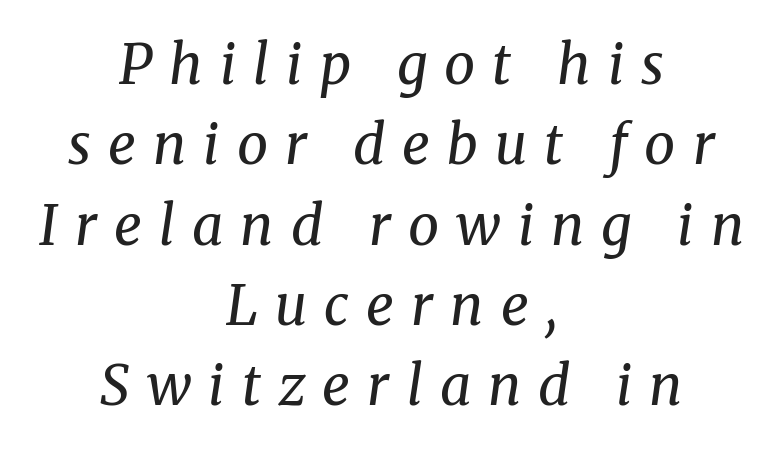
Q: Is the text bold? A: No.
Q: Is the text italic (slanted)? A: Yes, it leans right by about 8 degrees.
Q: Is the typeface a serif or a sans-serif typeface? A: Serif.
Q: Is the text underlined? A: No.
Q: How is the paragraph aligned? A: Centered.
Q: Is the spacing between letters normal or unusually wide? A: Unusually wide.
Q: Is the spacing between lines tight, normal or loose? A: Normal.
Q: Width (condensed, normal, or wide)? A: Normal.
Q: Stroke contrast? A: Medium.
Q: x-height? A: Medium.
Q: Monospaced? A: No.
